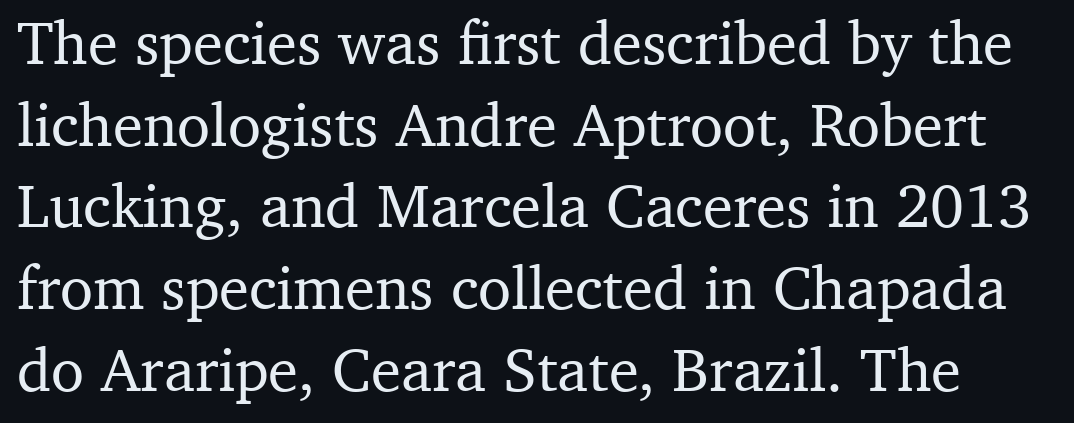
The image shows 61 px serif type, upright; set normal line spacing (1.34x), normal letter spacing, not underlined; medium stroke contrast and a medium x-height.
